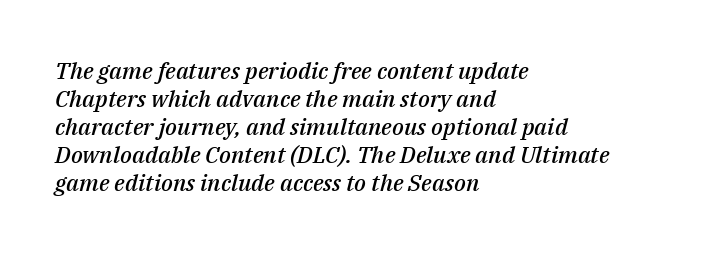
In terms of letterspacing, this is plain default setting. The font's italic variant was chosen for this text. Unmarked baselines from the first word to the last. Notice the strokes are somewhat thickened but not fully heavy: this is a semibold. Compared with a centered layout, this one pins lines to the left instead.
